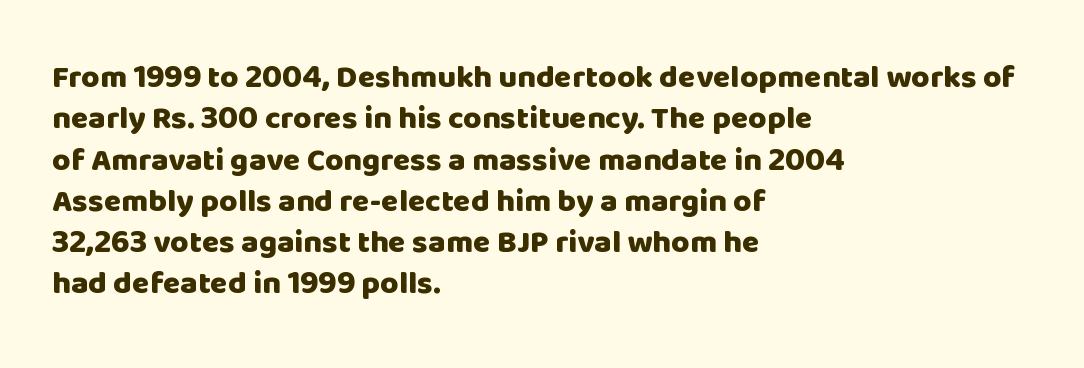
How are the letters spaced? Ordinarily, with no added tracking. The area under the type is left untouched. The passage is arranged the way most books set body copy — flush left. Notice how thick the strokes are: this is what a full bold looks like. Compared with typical paragraphs, the rows here are spaced about the same. Every stem runs plumb, perpendicular to the baseline.
